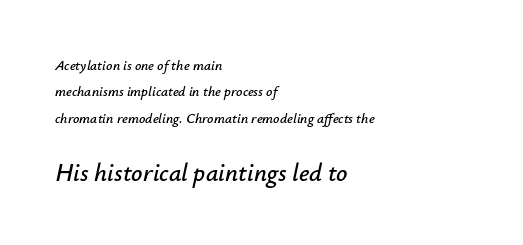
The image shows 25 px text type, italic (leaning right); set left-aligned, line spacing 1.89x, normal letter spacing, not underlined; the second (bottom) block is 1.79x larger.
